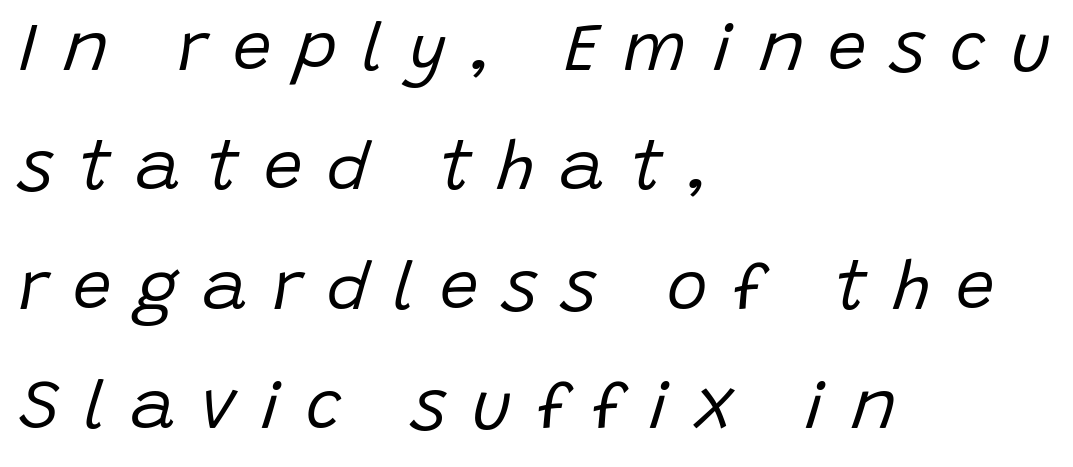
Q: Is the text bold? A: No.
Q: Is the text italic (slanted)? A: Yes, it leans right by about 15 degrees.
Q: Is the text underlined? A: No.
Q: How is the paragraph aligned? A: Left-aligned.
Q: Is the spacing between letters normal or unusually wide? A: Unusually wide.
Q: Width (condensed, normal, or wide)? A: Normal.
Q: Stroke contrast? A: Low.
Q: x-height? A: Large.
Q: Monospaced? A: No.
